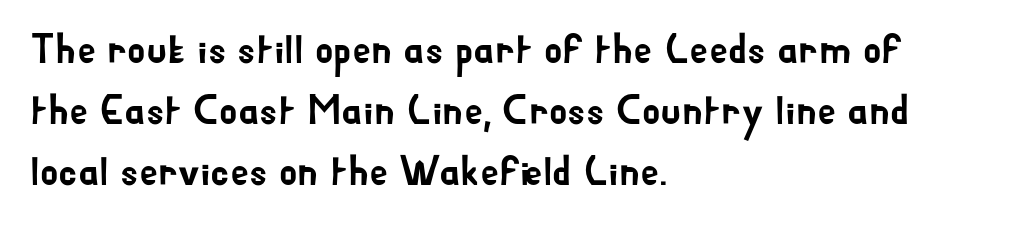
Tracking here is standard; glyphs follow each other at the usual distance. No italicization has been applied; the sample stays upright. Where is the straight margin? On the left. Do the characters align in a grid? No, the font is proportional.
